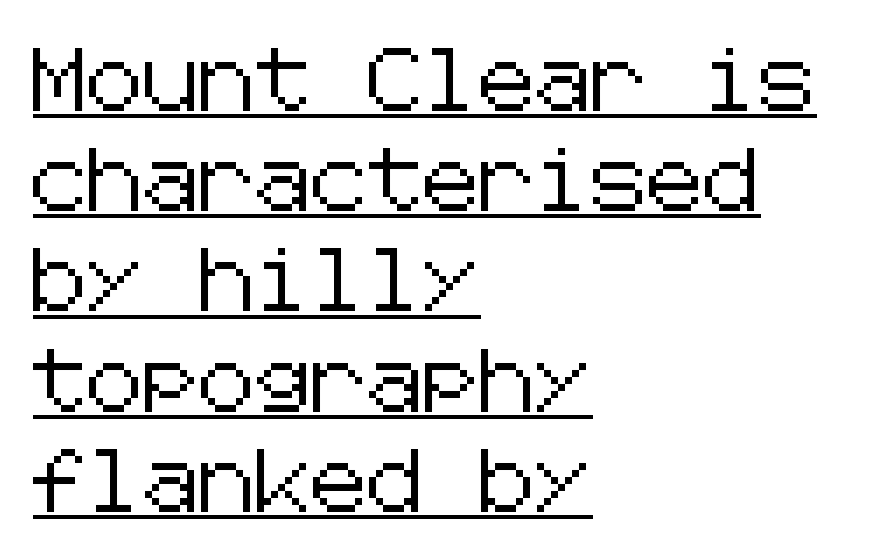
{"serif": "no", "italic": "no", "width": "normal", "stroke_contrast": "low", "x_height": "medium", "underline": "yes", "align": "left", "line_spacing": "normal", "line_spacing_ratio": 1.59, "letter_spacing": "normal", "letter_spacing_em": 0.0, "glyph_px": 63}
